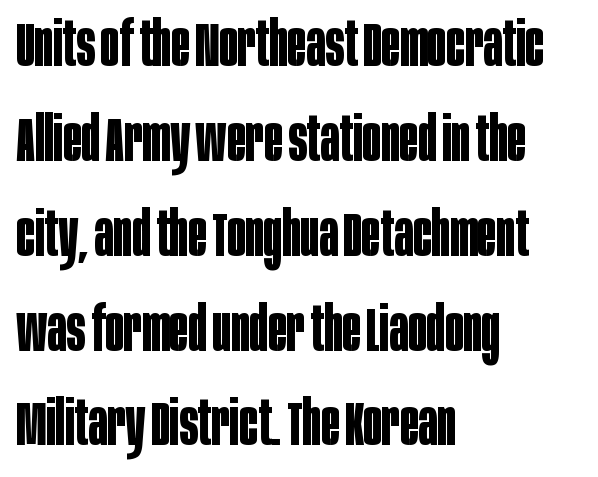
{"serif": "no", "italic": "no", "bold": "yes", "weight": "bold", "width": "condensed", "stroke_contrast": "low", "x_height": "large", "monospaced": "no", "underline": "no", "align": "left", "line_spacing": "normal", "line_spacing_ratio": 1.53, "letter_spacing": "normal", "letter_spacing_em": 0.0, "glyph_px": 62}
